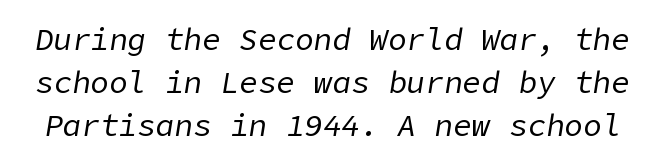
{"italic": "yes", "lean": "right", "slant_degrees": 9, "bold": "no", "weight": "regular", "width": "normal", "stroke_contrast": "low", "x_height": "medium", "underline": "no", "line_spacing": "normal", "line_spacing_ratio": 1.39, "letter_spacing": "normal", "letter_spacing_em": 0.0, "glyph_px": 31}
